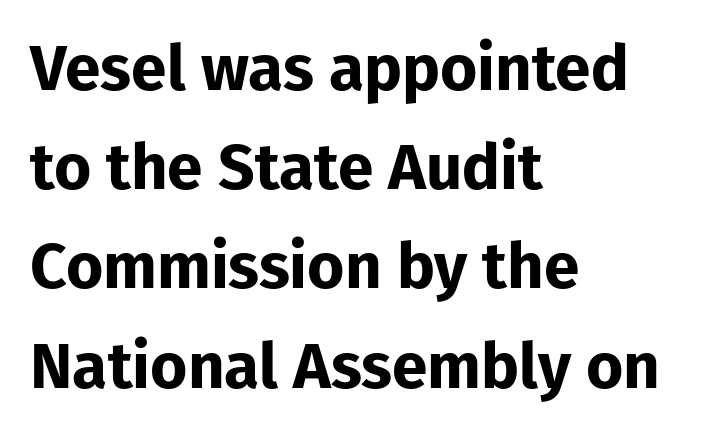
Grotesque or geometric, the face here clearly has no serifs. Successive baselines arrive at the customary interval. In terms of posture, this sample is upright. The setting favours the left margin, as ordinary paragraphs usually do.
